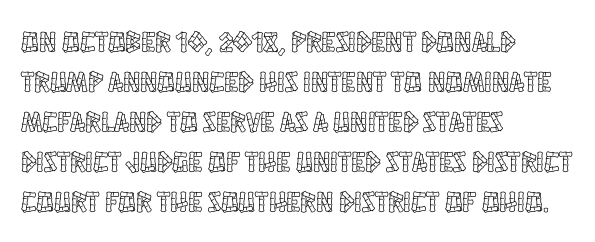
The image shows 29 px condensed type, upright; set left-aligned, normal line spacing (1.38x), normal letter spacing, not underlined; a large x-height.
